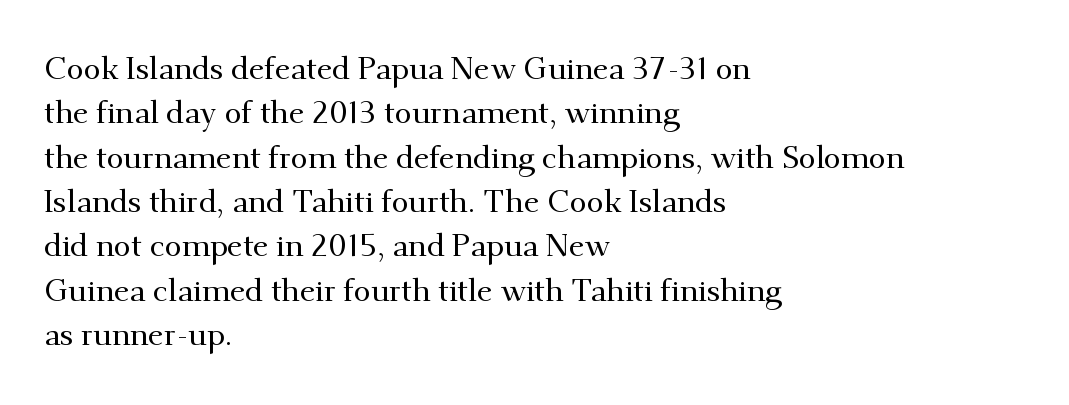
Q: Is the text italic (slanted)? A: No, it is upright.
Q: Is the typeface a serif or a sans-serif typeface? A: Serif.
Q: Is the text underlined? A: No.
Q: How is the paragraph aligned? A: Left-aligned.
Q: Is the spacing between letters normal or unusually wide? A: Normal.
Q: Is the spacing between lines tight, normal or loose? A: Normal.
Q: Width (condensed, normal, or wide)? A: Normal.
Q: Stroke contrast? A: Medium.
Q: x-height? A: Small.
Q: Monospaced? A: No.
